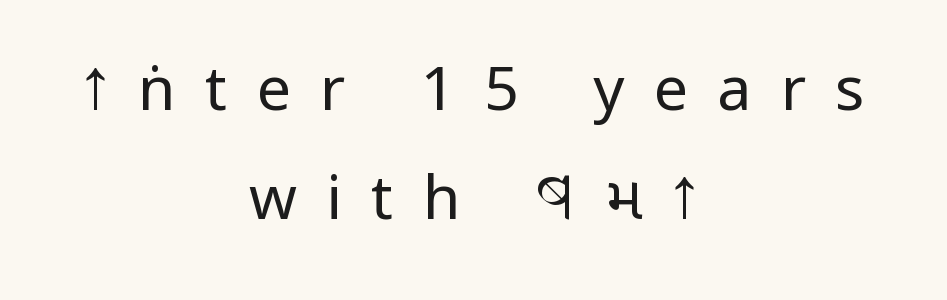
{"serif": "no", "italic": "no", "bold": "no", "weight": "regular", "width": "condensed", "stroke_contrast": "low", "x_height": "large", "monospaced": "no", "underline": "no", "align": "center", "line_spacing_ratio": 1.79, "letter_spacing": "wide", "letter_spacing_em": 0.48, "glyph_px": 61}
